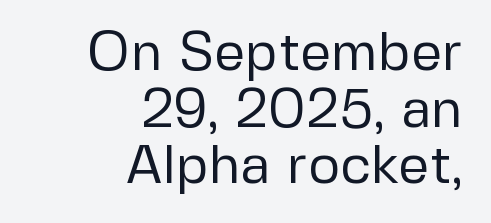
Q: Is the text bold? A: No.
Q: Is the text italic (slanted)? A: No, it is upright.
Q: Is the typeface a serif or a sans-serif typeface? A: Sans-serif.
Q: Is the text underlined? A: No.
Q: How is the paragraph aligned? A: Right-aligned.
Q: Is the spacing between letters normal or unusually wide? A: Normal.
Q: Is the spacing between lines tight, normal or loose? A: Tight.
Q: Width (condensed, normal, or wide)? A: Normal.
Q: Stroke contrast? A: Low.
Q: x-height? A: Medium.
Q: Monospaced? A: No.
